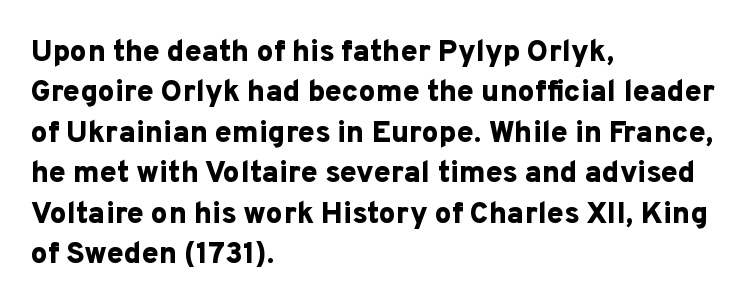
Q: Is the text bold? A: Yes.
Q: Is the text italic (slanted)? A: No, it is upright.
Q: Is the typeface a serif or a sans-serif typeface? A: Sans-serif.
Q: Is the text underlined? A: No.
Q: How is the paragraph aligned? A: Left-aligned.
Q: Is the spacing between letters normal or unusually wide? A: Normal.
Q: Is the spacing between lines tight, normal or loose? A: Normal.
Q: Width (condensed, normal, or wide)? A: Normal.
Q: Stroke contrast? A: Low.
Q: x-height? A: Medium.
Q: Monospaced? A: No.
